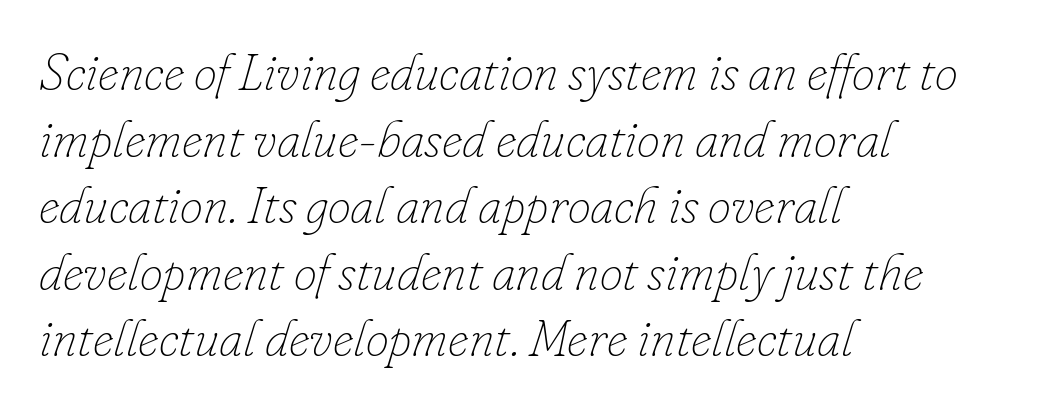
The image shows 52 px thin type, italic (leaning right); set left-aligned, normal line spacing (1.28x), normal letter spacing, not underlined; low stroke contrast and a small x-height.
